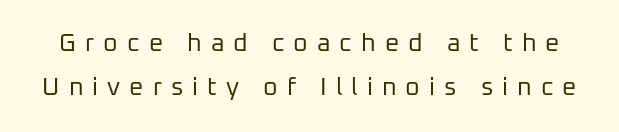
The image shows 25 px text type, upright; set line spacing 1.75x, unusually wide letter spacing (+0.36 em), not underlined.
